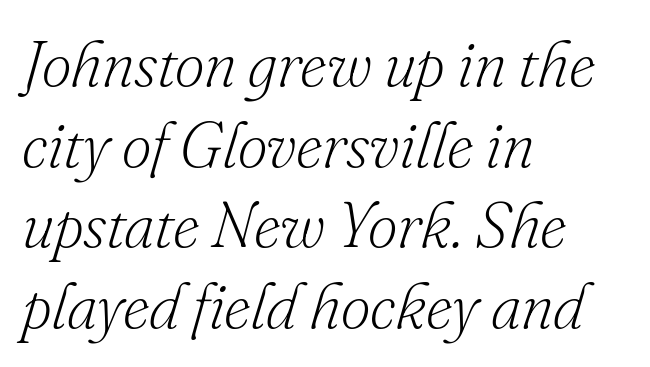
The image shows 65 px light serif type, italic (leaning right); set left-aligned, line spacing 1.24x, normal letter spacing, not underlined; low stroke contrast and a small x-height.
